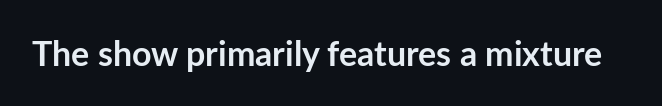
Note the varied advance widths — an 'i' is clearly narrower than an 'm'. Every letter is thick-stroked: bold, no question. Tracking here is standard; glyphs follow each other at the usual distance. The rendering shows plain stroke endings on the letterforms — a sans-serif design. Descender tails drop into unmarked territory. This is roman type, the default non-slanted kind.
